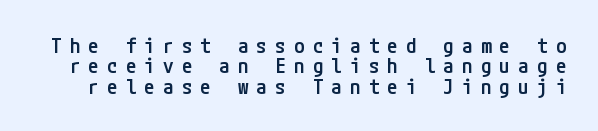
Q: Is the text bold? A: Semi-bold.
Q: Is the text italic (slanted)? A: No, it is upright.
Q: Is the text underlined? A: No.
Q: Is the spacing between letters normal or unusually wide? A: Unusually wide.
Q: Is the spacing between lines tight, normal or loose? A: Tight.
